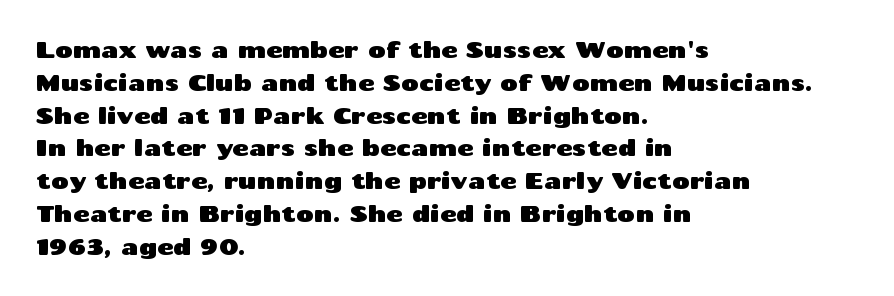
{"italic": "no", "underline": "no", "align": "left", "line_spacing": "normal", "line_spacing_ratio": 1.49, "letter_spacing": "normal", "letter_spacing_em": 0.0, "glyph_px": 22}
